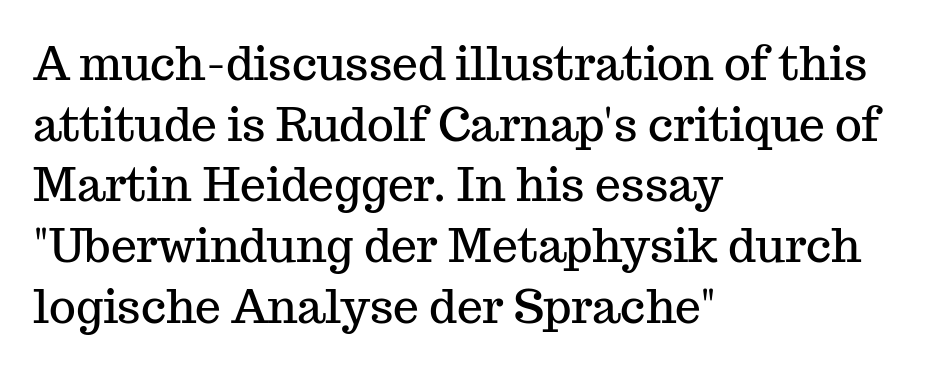
{"serif": "yes", "italic": "no", "width": "normal", "stroke_contrast": "medium", "x_height": "medium", "monospaced": "no", "underline": "no", "align": "left", "line_spacing": "normal", "line_spacing_ratio": 1.32, "letter_spacing": "normal", "letter_spacing_em": 0.0, "glyph_px": 46}
